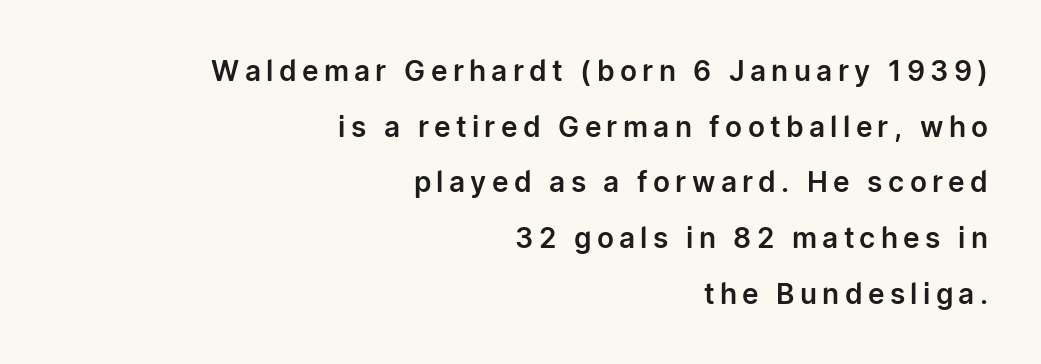
The image shows 28 px sans-serif type, upright; set right-aligned, loose line spacing (1.99x), not underlined; low stroke contrast and a medium x-height.
